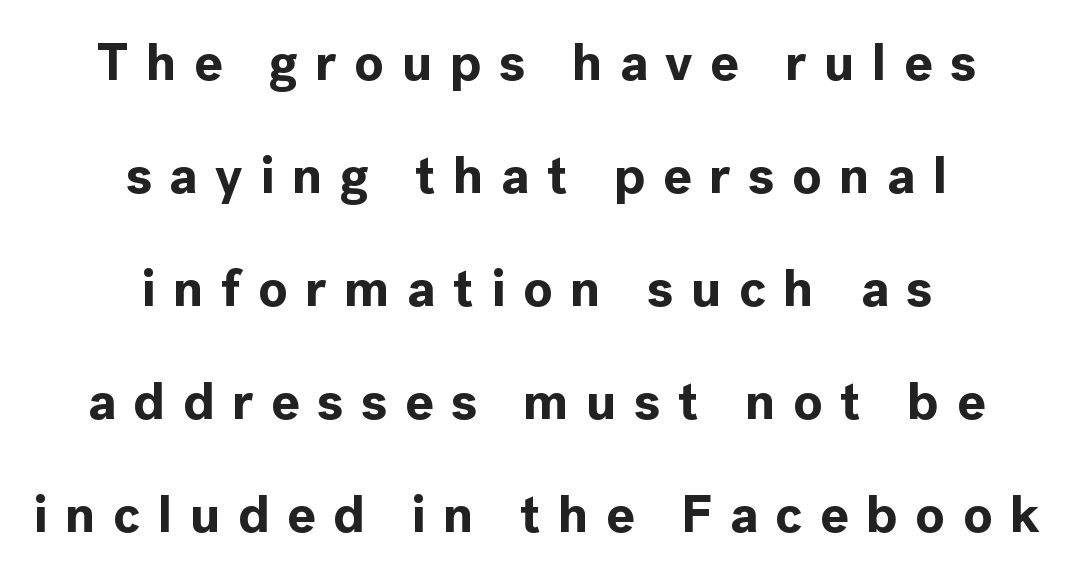
{"serif": "no", "italic": "no", "bold": "yes", "weight": "bold", "width": "normal", "x_height": "medium", "monospaced": "no", "underline": "no", "align": "center", "line_spacing": "loose", "line_spacing_ratio": 2.13, "letter_spacing": "wide", "letter_spacing_em": 0.33, "glyph_px": 53}
